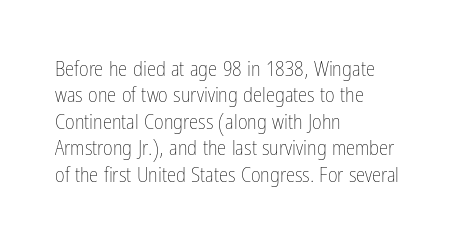
The rendering uses a moderate line-height, typical for paragraphs. Only glyphs here, with clear space below each row. The passage is arranged the way most books set body copy — flush left. Spacing between characters is what you'd get straight out of the box.
